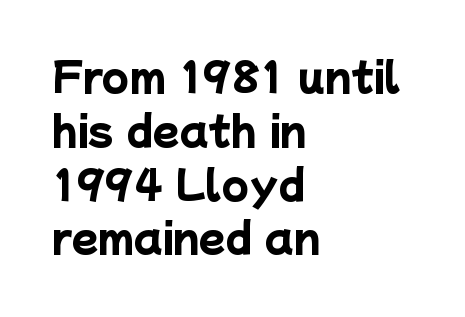
The image shows 39 px heavy sans-serif type; set left-aligned, normal line spacing (1.38x), normal letter spacing, not underlined; low stroke contrast and a medium x-height.
